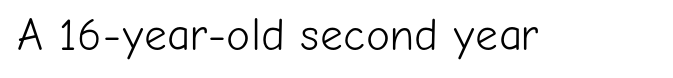
The text was rendered using a sans face with plain stroke endings. Tracking value appears to be zero — textbook default spacing. The cut favours lightness, reaching ordinary text weight at its darkest. This is the regular roman posture of the typeface. Spacing verdict: proportional, widths tailored to each character.
